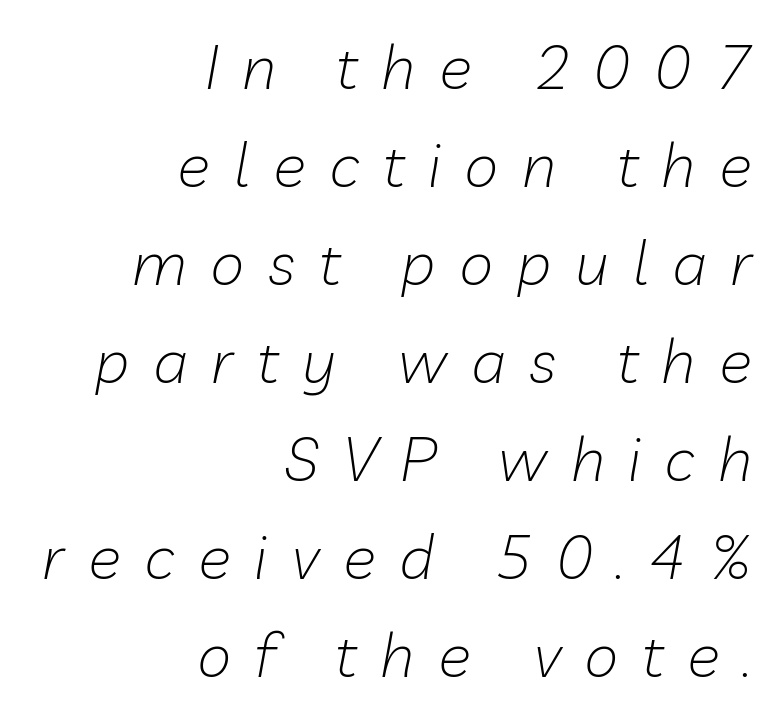
The image shows 62 px light type, italic (leaning right); set right-aligned, normal line spacing (1.58x), unusually wide letter spacing (+0.38 em), not underlined; low stroke contrast and a medium x-height.
